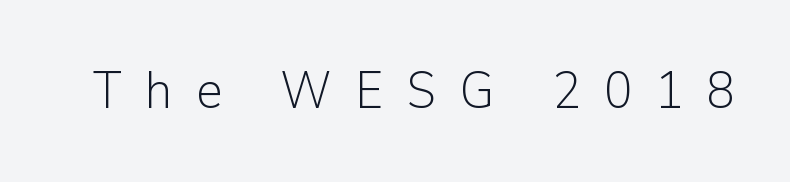
Q: Is the text bold? A: No.
Q: Is the text italic (slanted)? A: No, it is upright.
Q: Is the typeface a serif or a sans-serif typeface? A: Sans-serif.
Q: Is the text underlined? A: No.
Q: Is the spacing between letters normal or unusually wide? A: Unusually wide.
Q: Width (condensed, normal, or wide)? A: Normal.
Q: Stroke contrast? A: Low.
Q: x-height? A: Medium.
Q: Monospaced? A: No.
